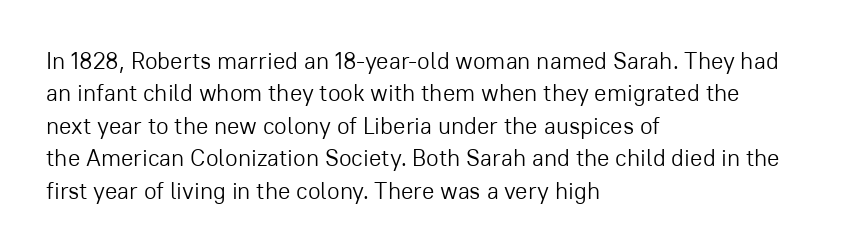
{"italic": "no", "bold": "no", "underline": "no", "align": "left", "line_spacing": "normal", "line_spacing_ratio": 1.41, "letter_spacing": "normal", "letter_spacing_em": 0.0, "glyph_px": 23}
